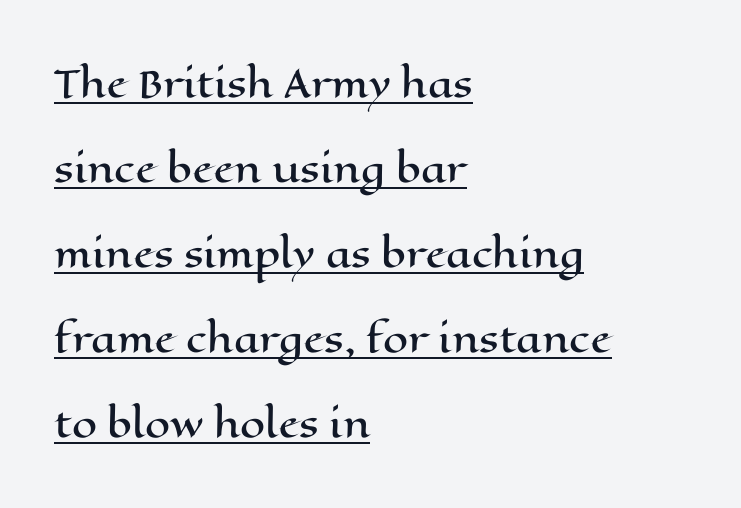
The image shows 36 px wide type, upright; set left-aligned, loose line spacing (2.36x), normal letter spacing, underlined; high stroke contrast and a medium x-height.
